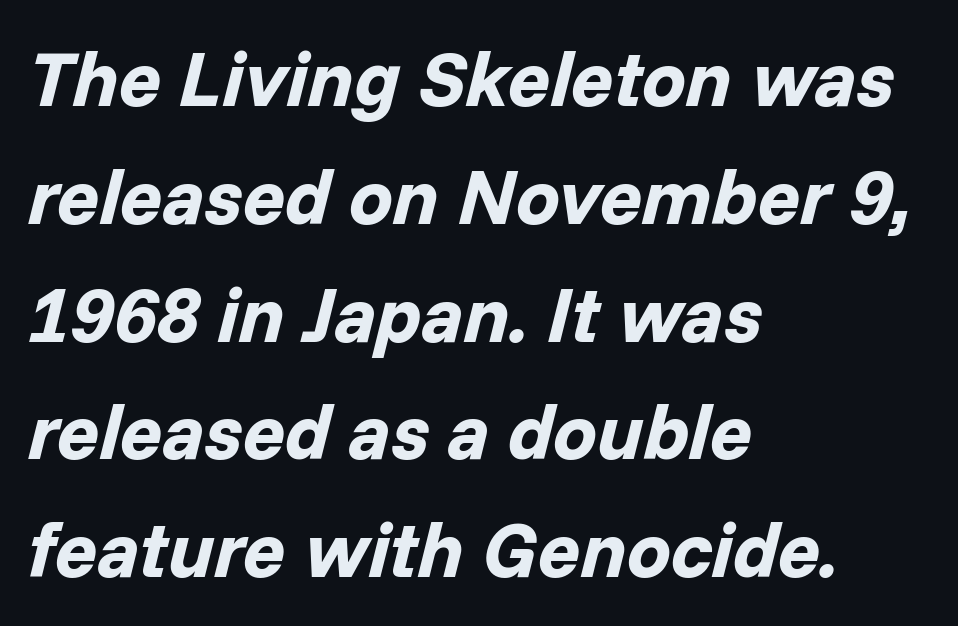
Varying glyph widths throughout — classic text-font behaviour. This is heavy type, rendered in bold. Words float on clear page, feet unadorned. In terms of leading, this rendering sits right in the middle. Is the letter spacing exaggerated? No — it looks like the ordinary default. If you drew a line through each stem, it would be angled.
